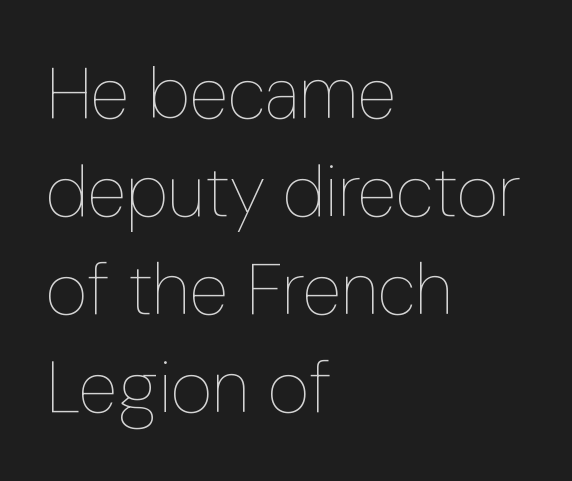
The image shows 72 px thin, condensed type, upright; set left-aligned, normal line spacing (1.36x), normal letter spacing, not underlined; low stroke contrast and a medium x-height.
